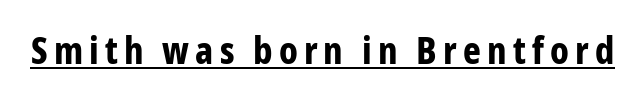
Q: Is the text bold? A: Yes.
Q: Is the text italic (slanted)? A: No, it is upright.
Q: Is the typeface a serif or a sans-serif typeface? A: Sans-serif.
Q: Is the text underlined? A: Yes.
Q: Width (condensed, normal, or wide)? A: Condensed.
Q: Stroke contrast? A: Low.
Q: x-height? A: Medium.
Q: Monospaced? A: No.
